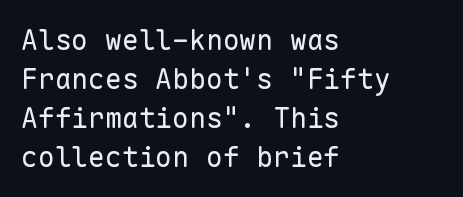
{"serif": "no", "italic": "no", "bold": "no", "weight": "regular", "width": "normal", "stroke_contrast": "low", "x_height": "medium", "monospaced": "yes", "underline": "no", "align": "left", "line_spacing": "normal", "line_spacing_ratio": 1.39, "letter_spacing": "normal", "letter_spacing_em": 0.0, "glyph_px": 28}
